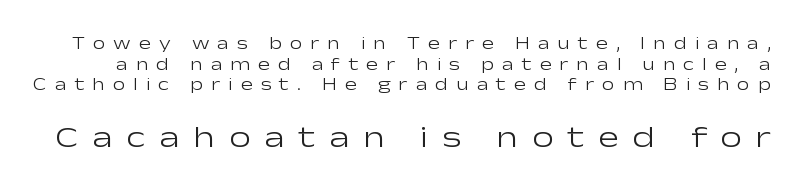
Q: Is the text bold? A: No.
Q: Is the text italic (slanted)? A: No, it is upright.
Q: Is the typeface a serif or a sans-serif typeface? A: Sans-serif.
Q: Is the text underlined? A: No.
Q: Is the spacing between letters normal or unusually wide? A: Unusually wide.
Q: Is the spacing between lines tight, normal or loose? A: Tight.
Q: Which block of text is set in a larger size, the first (top) or the second (bottom)? A: The second (bottom) one.
Q: Width (condensed, normal, or wide)? A: Wide.
Q: Stroke contrast? A: Low.
Q: x-height? A: Medium.
Q: Monospaced? A: No.
